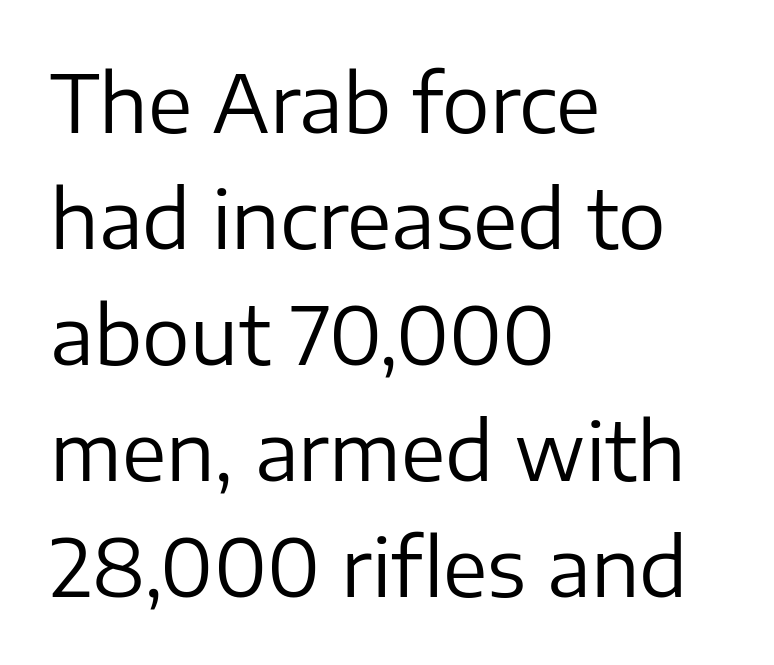
{"serif": "no", "italic": "no", "bold": "no", "weight": "regular", "width": "normal", "stroke_contrast": "low", "x_height": "medium", "monospaced": "no", "underline": "no", "align": "left", "line_spacing": "normal", "line_spacing_ratio": 1.45, "letter_spacing": "normal", "letter_spacing_em": 0.0, "glyph_px": 80}
